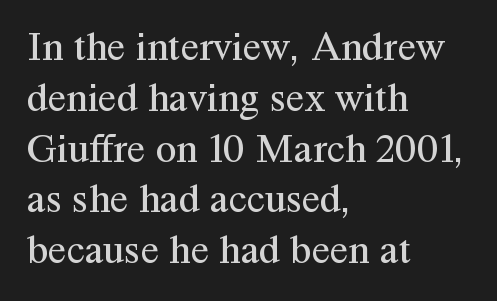
The image shows 42 px regular-weight serif type, upright; set left-aligned, line spacing 1.21x, normal letter spacing, not underlined; medium stroke contrast and a medium x-height.
